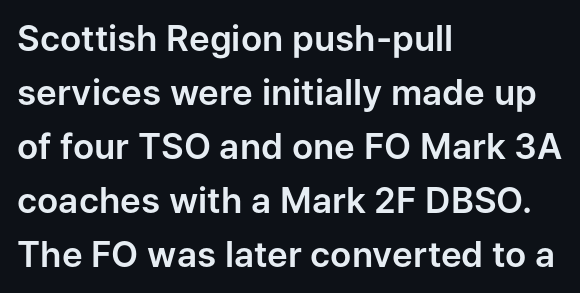
Compared with typical paragraphs, the rows here are spaced about the same. Beneath every word, the page is bare. I'd call this a sans setting — the letters go barefoot. In terms of posture, this sample is upright. Varying glyph widths throughout — classic text-font behaviour.
